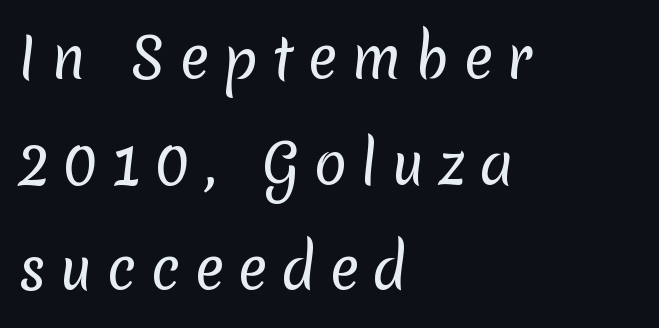
The image shows 55 px regular-weight sans-serif type; set left-aligned, loose line spacing (1.92x), unusually wide letter spacing (+0.25 em), not underlined; low stroke contrast and a medium x-height.
